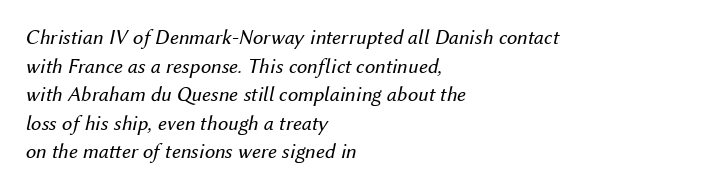
{"italic": "yes", "lean": "right", "slant_degrees": 12, "bold": "no", "underline": "no", "align": "left", "line_spacing": "normal", "line_spacing_ratio": 1.36, "letter_spacing": "normal", "letter_spacing_em": 0.0, "glyph_px": 21}
